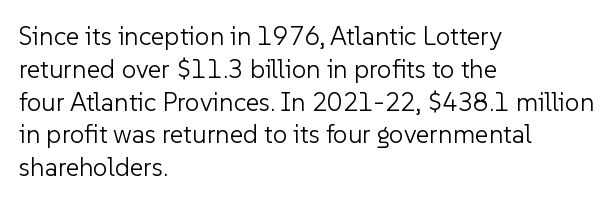
{"italic": "no", "bold": "no", "underline": "no", "align": "left", "line_spacing": "normal", "line_spacing_ratio": 1.26, "letter_spacing": "normal", "letter_spacing_em": 0.0, "glyph_px": 26}
